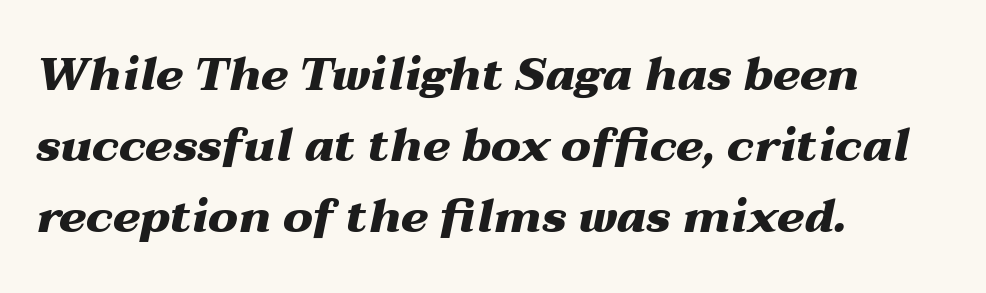
On the weight axis this lands at bold, roughly 700. Every character sits at an angle, as italics do. Character widths vary here, with narrow letters taking less room than wide ones. The rows are spaced the way most documents space them. Between one letter and the next there's only the usual sliver of space. Any mark beneath the type? The region is blank.
